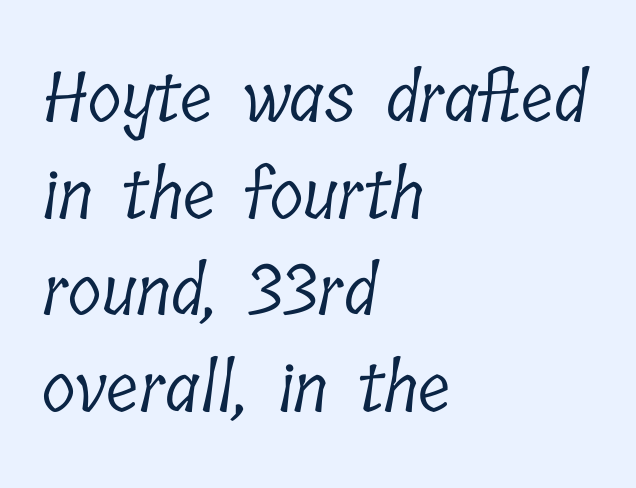
Is there much room between lines? A standard amount, neither cramped nor airy. The letters sit at their default tracking, neither squeezed nor spread. These lines are set flush left with a ragged right edge. This sample has the flowing, uneven cadence of proportional lettering. Only glyphs here, with clear space below each row. The characters display serif detailing at their extremities.
